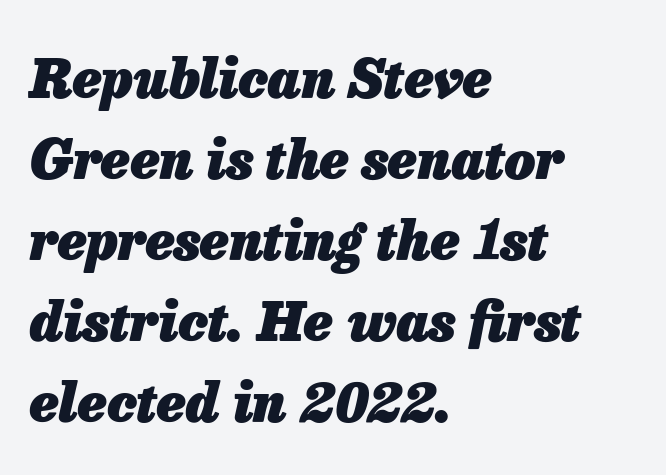
Q: Is the text bold? A: Yes.
Q: Is the text italic (slanted)? A: Yes, it leans right by about 13 degrees.
Q: Is the text underlined? A: No.
Q: How is the paragraph aligned? A: Left-aligned.
Q: Is the spacing between letters normal or unusually wide? A: Normal.
Q: Is the spacing between lines tight, normal or loose? A: Normal.
Q: Width (condensed, normal, or wide)? A: Normal.
Q: Stroke contrast? A: Low.
Q: x-height? A: Medium.
Q: Monospaced? A: No.
